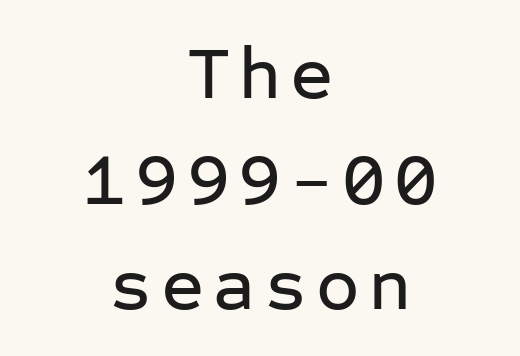
Successive baselines arrive at the customary interval. Honestly, there is no underline to notice here at all. The typesetter chose a symmetrical, centered arrangement here. Every stem runs plumb, perpendicular to the baseline.
